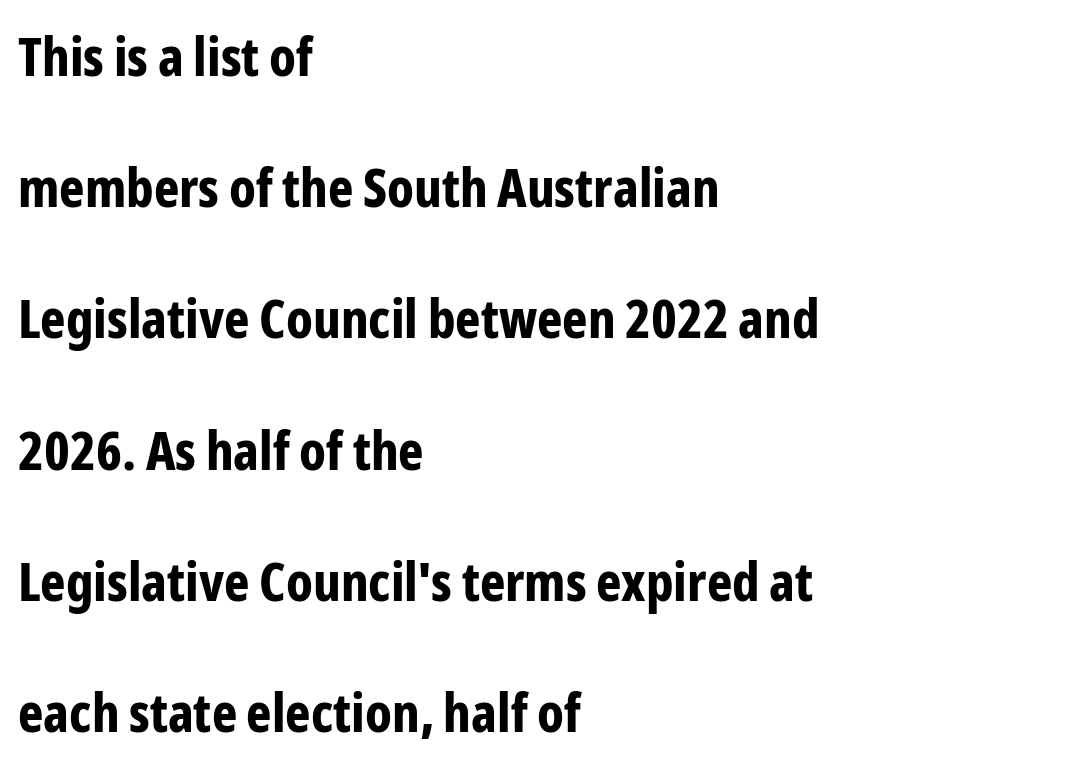
{"serif": "no", "italic": "no", "bold": "yes", "weight": "bold", "width": "condensed", "stroke_contrast": "low", "x_height": "medium", "monospaced": "no", "underline": "no", "align": "left", "line_spacing": "loose", "line_spacing_ratio": 2.43, "letter_spacing": "normal", "letter_spacing_em": 0.0, "glyph_px": 54}
